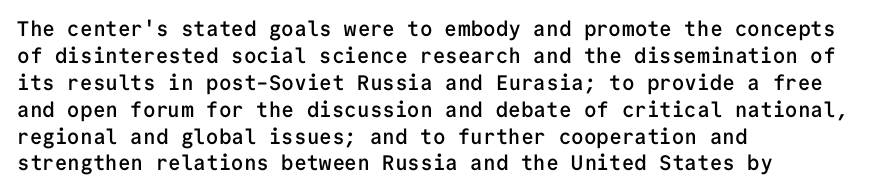
Q: Is the text bold? A: Semi-bold.
Q: Is the text italic (slanted)? A: No, it is upright.
Q: Is the text underlined? A: No.
Q: How is the paragraph aligned? A: Left-aligned.
Q: Is the spacing between letters normal or unusually wide? A: Normal.
Q: Is the spacing between lines tight, normal or loose? A: Normal.
